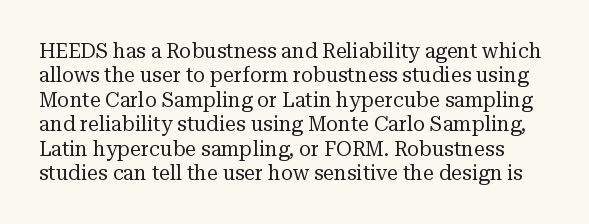
The image shows 20 px text type, upright; set line spacing 1.22x, normal letter spacing, not underlined.
